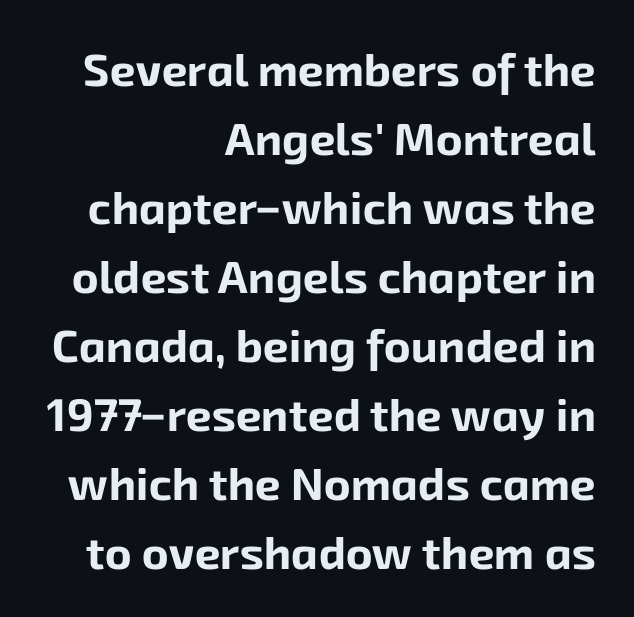
A typesetter would call this zero additional tracking. A clean baseline with only descenders dipping below it. Line endings align vertically; line beginnings do not. Horizontal bands of white between lines are of average thickness. Do the characters align in a grid? No, the font is proportional.
